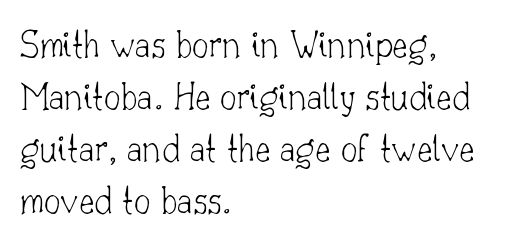
{"serif": "yes", "italic": "no", "bold": "no", "weight": "thin", "width": "normal", "stroke_contrast": "low", "x_height": "small", "monospaced": "no", "underline": "no", "align": "left", "line_spacing": "normal", "line_spacing_ratio": 1.27, "letter_spacing": "normal", "letter_spacing_em": 0.0, "glyph_px": 41}
